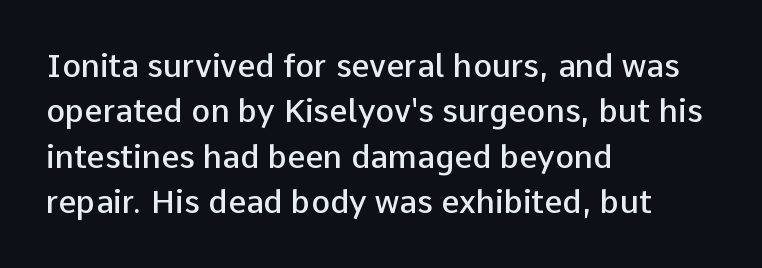
The space between consecutive lines is moderate. A typesetter would call this proportional, since set widths differ per character. I'd call this a sans setting — the letters go barefoot. Is the type bold? Partly — it's a semibold, heavier than regular but not fully bold. The passage is arranged the way most books set body copy — flush left.
